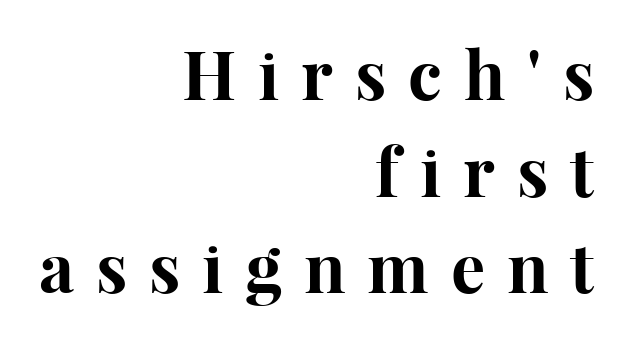
A typesetter would label this face a serif. A normal amount of white space separates one row of letters from the next. Leftover space on each line is placed entirely before the opening word. Check the space under the baseline: it is left empty. You could not count columns in this text — the font is proportionally spaced.
